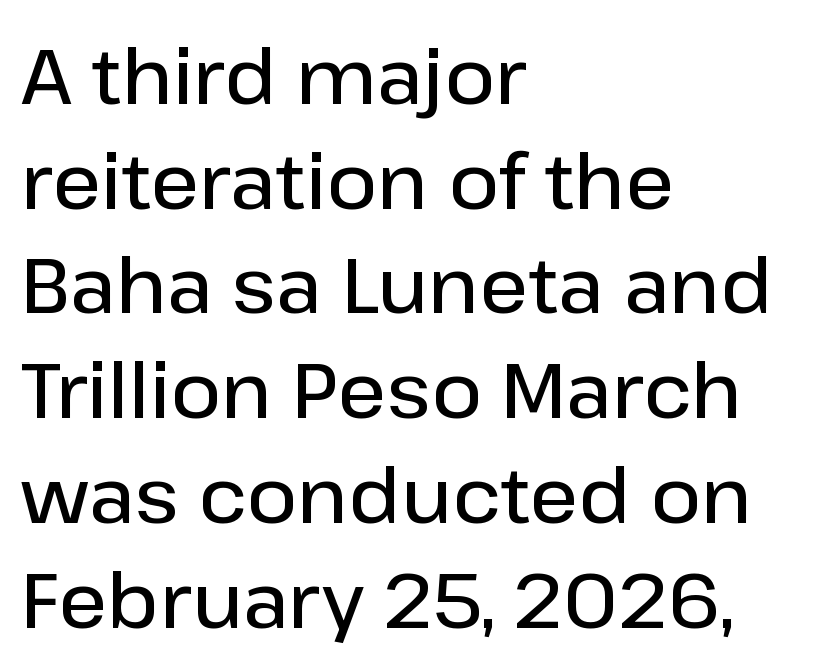
The image shows 77 px semibold sans-serif type, upright; set left-aligned, normal line spacing (1.36x), normal letter spacing, not underlined; low stroke contrast and a medium x-height.
